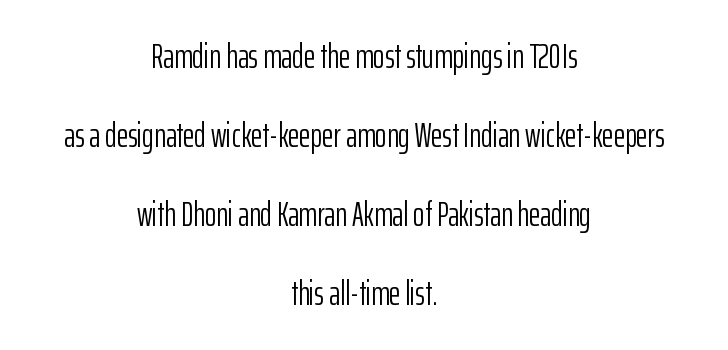
The image shows 35 px light, condensed sans-serif type, upright; set centered, loose line spacing (2.26x), normal letter spacing, not underlined; low stroke contrast and a medium x-height.
